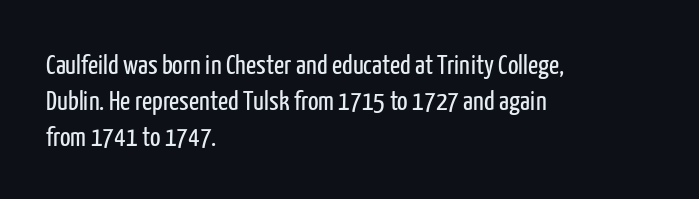
The strokes carry an ordinary text weight at most. Are there feet on the stems? There aren't — it's a sans. Note the varied advance widths — an 'i' is clearly narrower than an 'm'. Which margin do the lines hug? The left one — the right edge is uneven.
